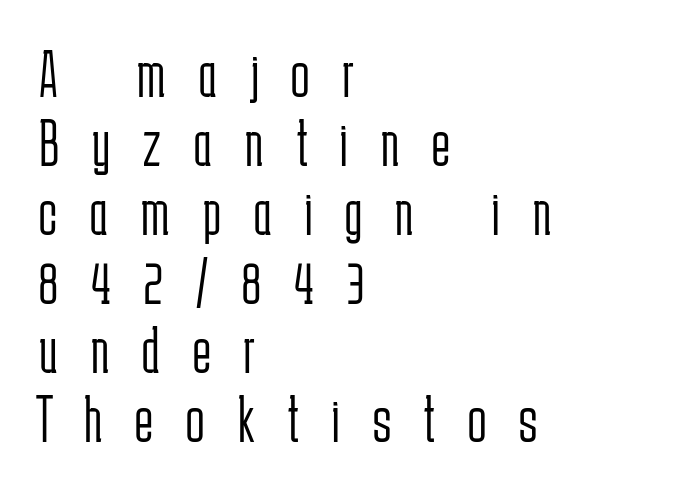
The image shows 67 px light, condensed sans-serif type, upright; set left-aligned, tight line spacing (1.03x), unusually wide letter spacing (+0.5 em), not underlined; low stroke contrast and a medium x-height.
